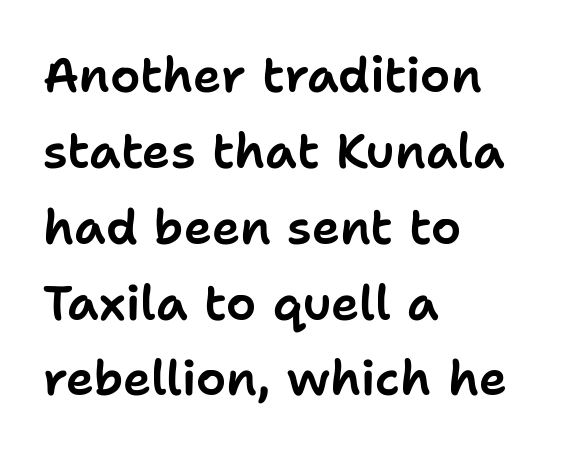
The image shows 48 px sans-serif type, upright; set left-aligned, normal line spacing (1.58x), normal letter spacing, not underlined; low stroke contrast and a medium x-height.
